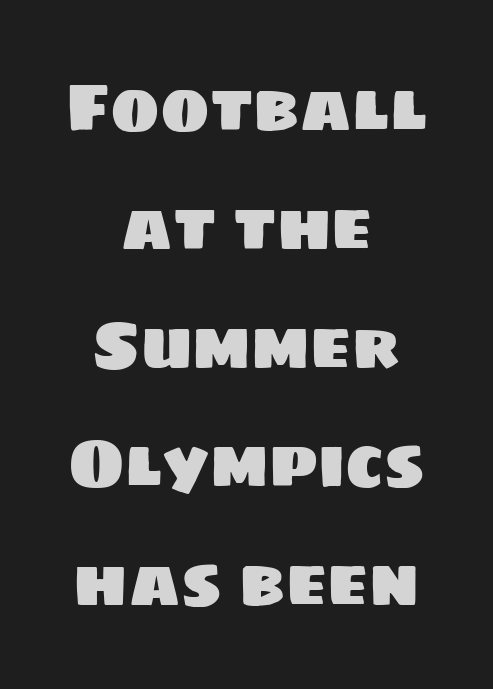
{"serif": "no", "width": "normal", "stroke_contrast": "low", "x_height": "large", "monospaced": "no", "underline": "no", "align": "center", "line_spacing_ratio": 1.8, "letter_spacing": "normal", "letter_spacing_em": 0.0, "glyph_px": 66}
